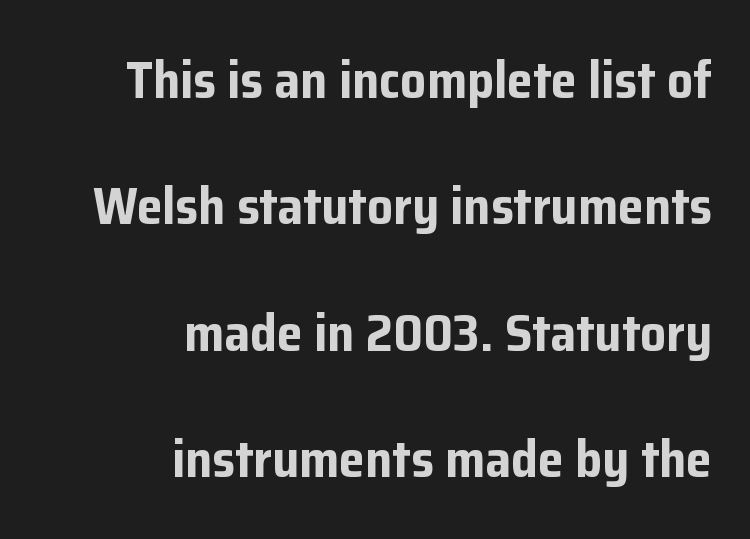
Typesetter's note: full bold, strokes at maximum text heaviness. Decoration check: the copy has no underline. Character widths vary here, with narrow letters taking less room than wide ones. Tall strokes in this sample are plumb rather than angled. The designer dialed line spacing up above the default.
